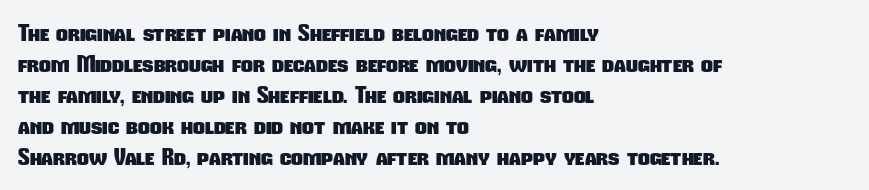
Q: Is the text bold? A: Yes.
Q: Is the text underlined? A: No.
Q: How is the paragraph aligned? A: Left-aligned.
Q: Is the spacing between letters normal or unusually wide? A: Normal.
Q: Is the spacing between lines tight, normal or loose? A: Normal.
